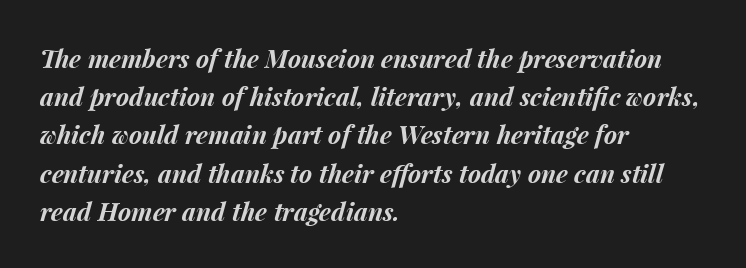
Q: Is the text bold? A: Yes.
Q: Is the text italic (slanted)? A: Yes, it leans right by about 15 degrees.
Q: Is the text underlined? A: No.
Q: How is the paragraph aligned? A: Left-aligned.
Q: Is the spacing between letters normal or unusually wide? A: Normal.
Q: Is the spacing between lines tight, normal or loose? A: Normal.
